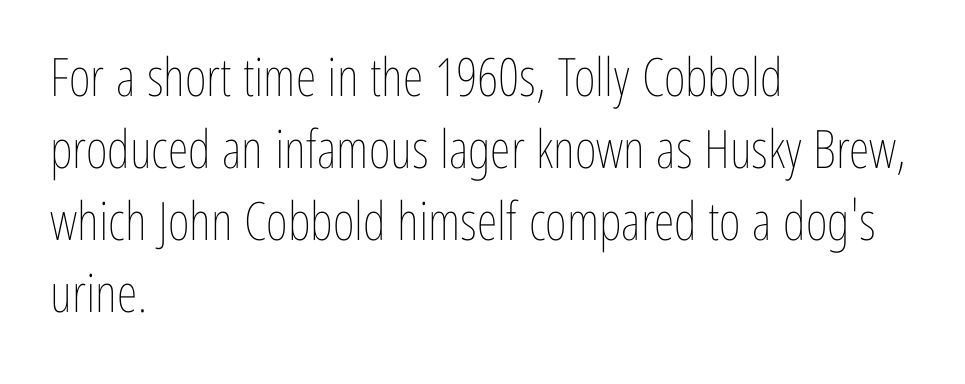
{"italic": "no", "bold": "no", "weight": "thin", "width": "condensed", "stroke_contrast": "low", "x_height": "medium", "monospaced": "no", "underline": "no", "align": "left", "line_spacing": "normal", "line_spacing_ratio": 1.36, "letter_spacing": "normal", "letter_spacing_em": 0.0, "glyph_px": 53}
